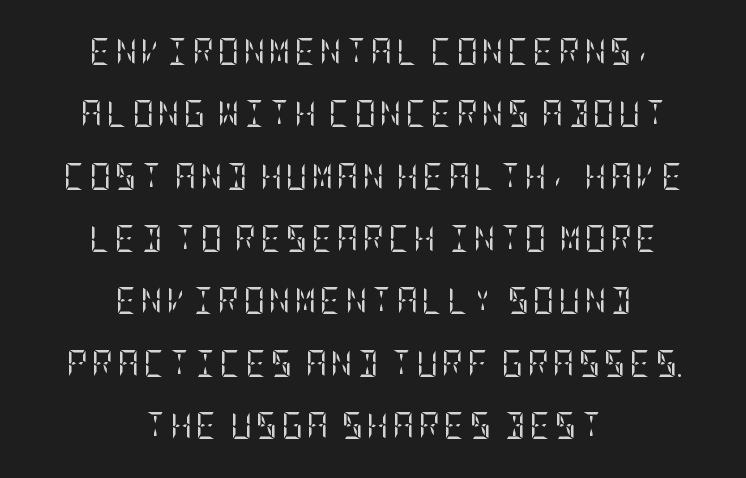
Q: Is the text bold? A: No.
Q: Is the text italic (slanted)? A: No, it is upright.
Q: Is the text underlined? A: No.
Q: How is the paragraph aligned? A: Centered.
Q: Is the spacing between lines tight, normal or loose? A: Loose.
